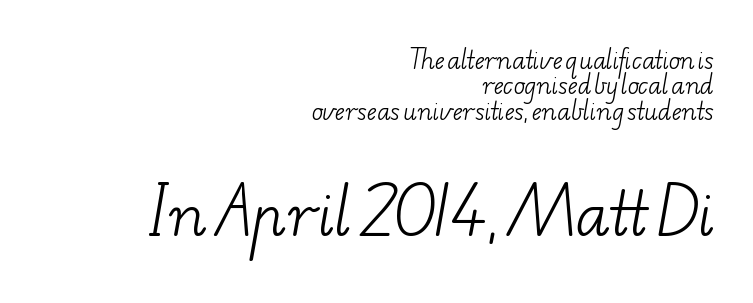
The image shows 58 px light, wide serif type; set right-aligned, tight line spacing (1.1x), normal letter spacing, not underlined; the second (bottom) block is 2.52x larger; low stroke contrast and a small x-height.
